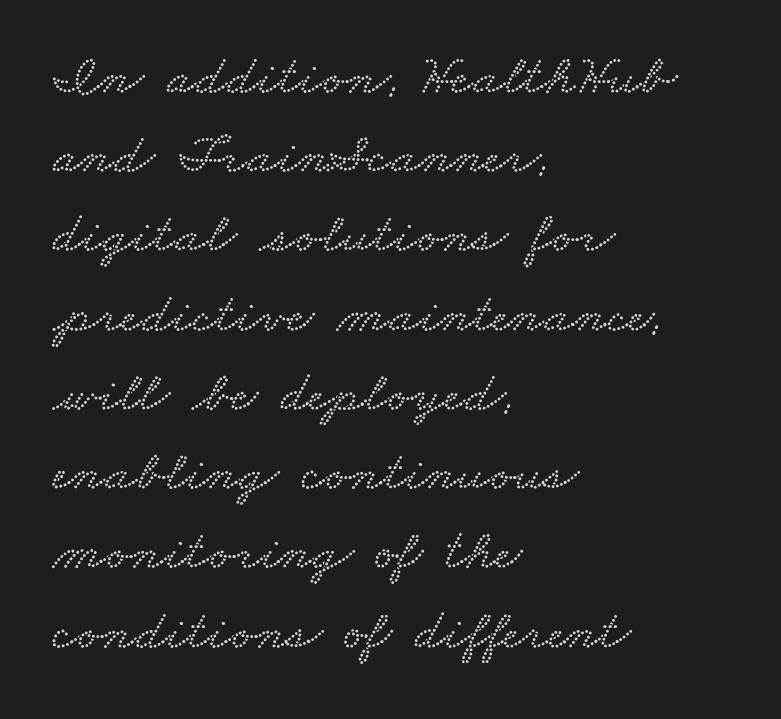
The image shows 57 px wide type; set left-aligned, normal line spacing (1.39x), normal letter spacing, not underlined; low stroke contrast and a small x-height.
